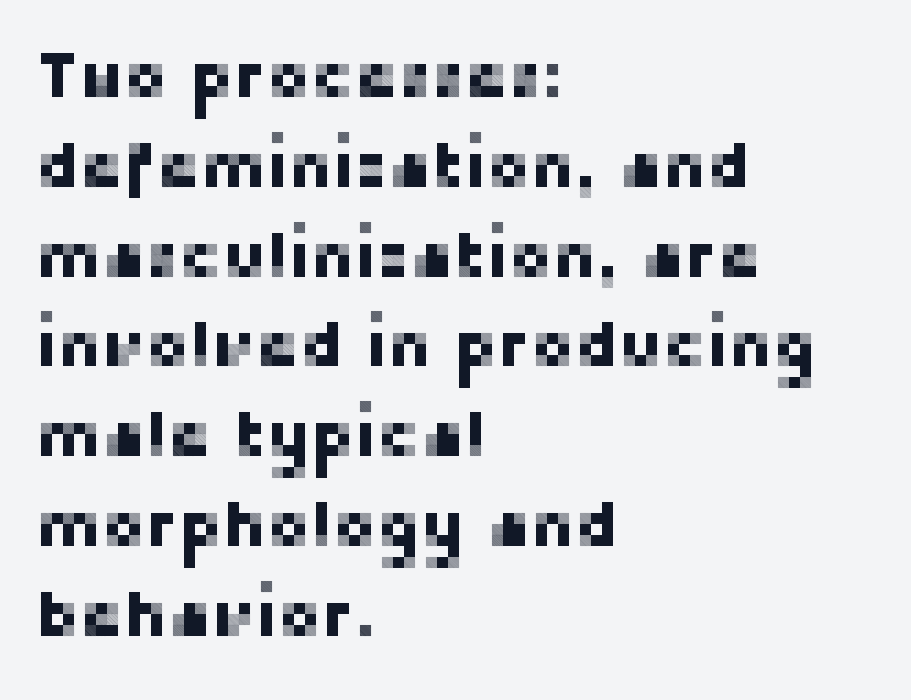
The image shows 66 px sans-serif type, upright; set left-aligned, normal line spacing (1.36x), normal letter spacing, not underlined; low stroke contrast and a medium x-height.
